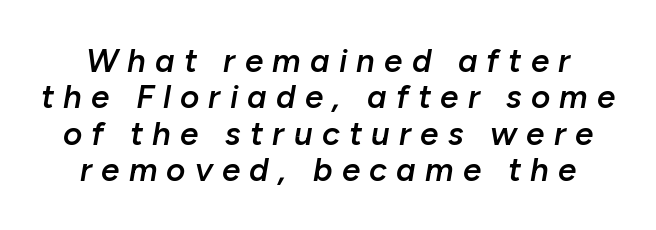
Looks like regular typesetting: each glyph gets only the width it needs. In terms of weight, the rendering is demibold, just under bold. The space directly below the letters is spotless. The lines are packed closely together with very little leading. When letters slant like this, we call the style italic.
